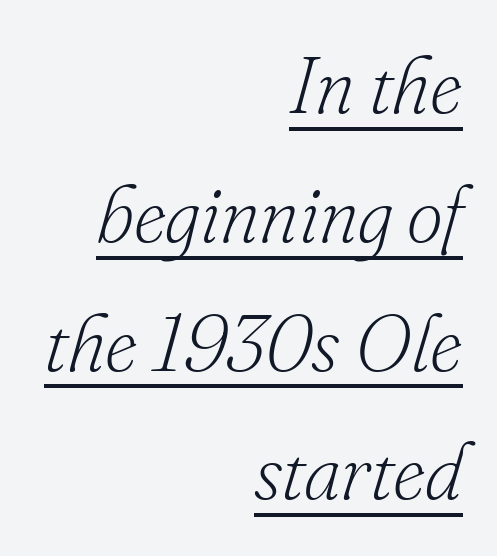
The image shows 79 px light serif type, italic (leaning right); set right-aligned, normal line spacing (1.63x), normal letter spacing, underlined; low stroke contrast and a small x-height.
